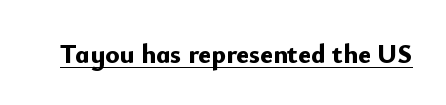
{"italic": "no", "bold": "yes", "underline": "yes", "letter_spacing": "normal", "letter_spacing_em": 0.0, "glyph_px": 27}
